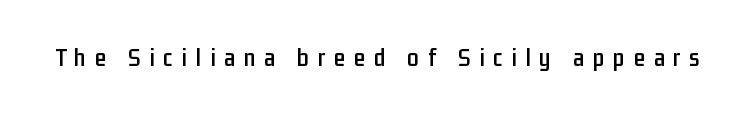
{"italic": "no", "underline": "no", "letter_spacing": "wide", "letter_spacing_em": 0.33, "glyph_px": 26}
